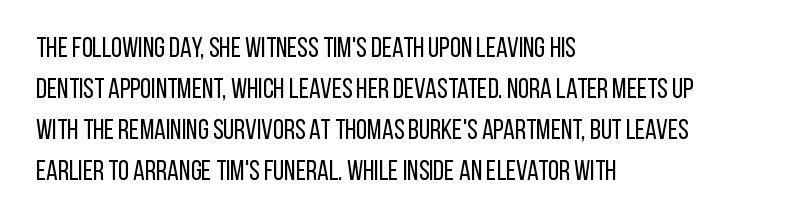
{"serif": "no", "italic": "no", "bold": "no", "weight": "regular", "width": "condensed", "stroke_contrast": "low", "x_height": "large", "monospaced": "no", "underline": "no", "align": "left", "line_spacing": "normal", "line_spacing_ratio": 1.47, "letter_spacing": "normal", "letter_spacing_em": 0.0, "glyph_px": 28}
